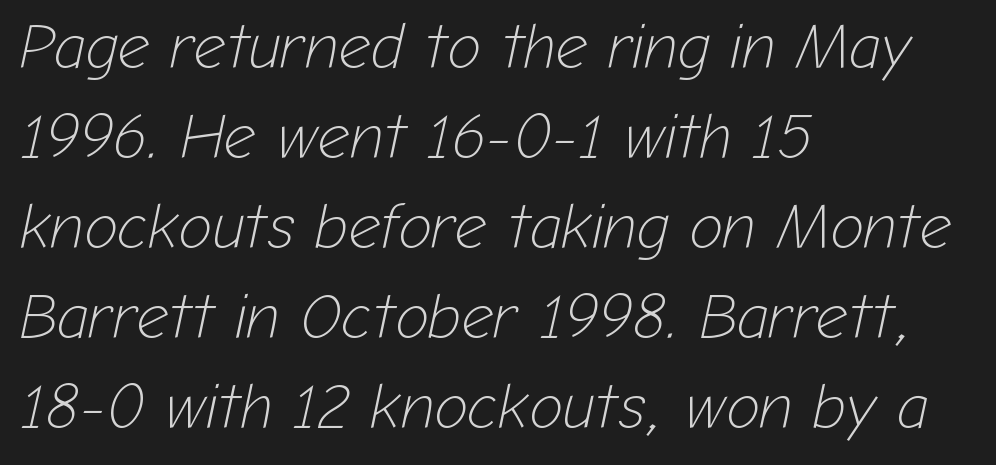
{"italic": "yes", "lean": "right", "slant_degrees": 12, "bold": "no", "weight": "light", "width": "normal", "stroke_contrast": "low", "x_height": "medium", "monospaced": "no", "underline": "no", "align": "left", "line_spacing": "normal", "line_spacing_ratio": 1.43, "letter_spacing": "normal", "letter_spacing_em": 0.0, "glyph_px": 63}
